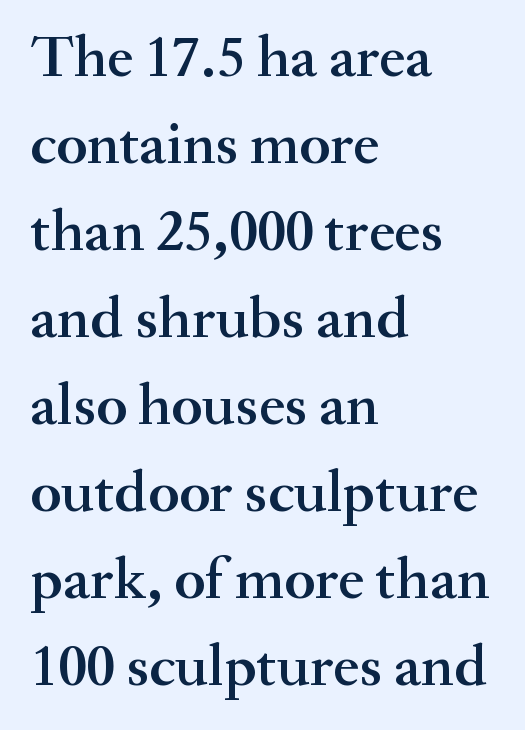
Does the lettering tilt? It doesn't — this is upright. On the weight axis this lands at semibold, roughly 600. Compared with a centered layout, this one pins lines to the left instead. A typesetter would call this zero additional tracking. Whoever set this chose a conventional vertical rhythm. The gap between lines stays unmarked.
